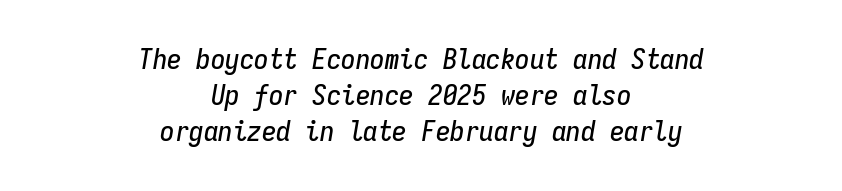
The image shows 29 px condensed type, italic (leaning right), monospaced; set centered, line spacing 1.24x, normal letter spacing, not underlined; low stroke contrast and a medium x-height.
